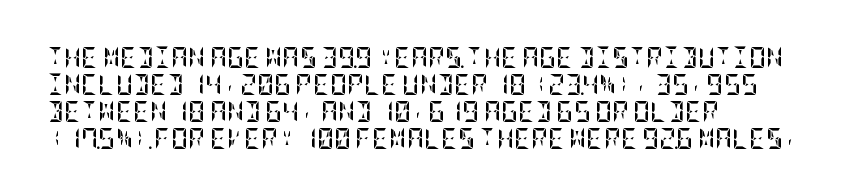
The image shows 21 px bold type, upright; set left-aligned, normal line spacing (1.28x), normal letter spacing, not underlined.
